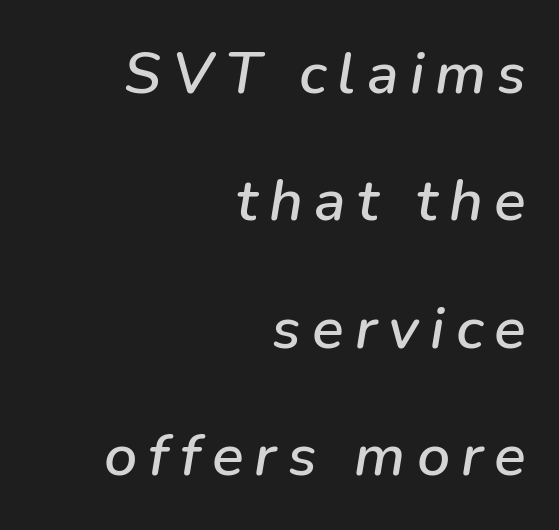
The image shows 59 px text type, italic (leaning right); set right-aligned, loose line spacing (2.16x), not underlined; low stroke contrast and a medium x-height.
